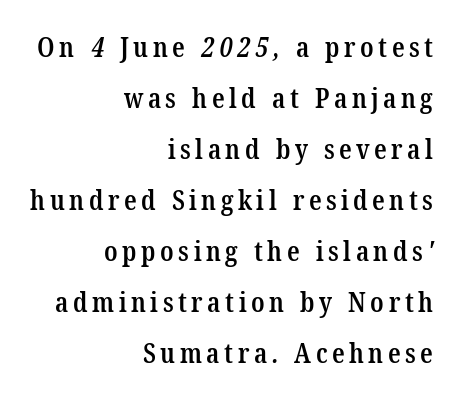
Q: Is the text bold? A: Semi-bold.
Q: Is the typeface a serif or a sans-serif typeface? A: Serif.
Q: Is the text underlined? A: No.
Q: How is the paragraph aligned? A: Right-aligned.
Q: Width (condensed, normal, or wide)? A: Condensed.
Q: Stroke contrast? A: Low.
Q: x-height? A: Medium.
Q: Monospaced? A: No.
